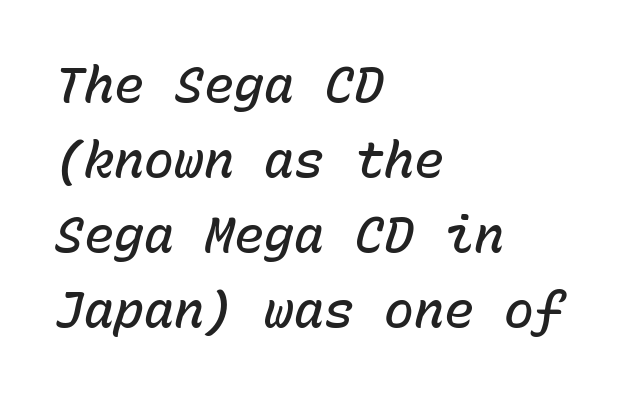
{"italic": "yes", "lean": "right", "slant_degrees": 15, "bold": "semi", "weight": "semibold", "width": "normal", "stroke_contrast": "low", "x_height": "medium", "monospaced": "yes", "underline": "no", "align": "left", "line_spacing": "normal", "line_spacing_ratio": 1.5, "letter_spacing": "normal", "letter_spacing_em": 0.0, "glyph_px": 50}
